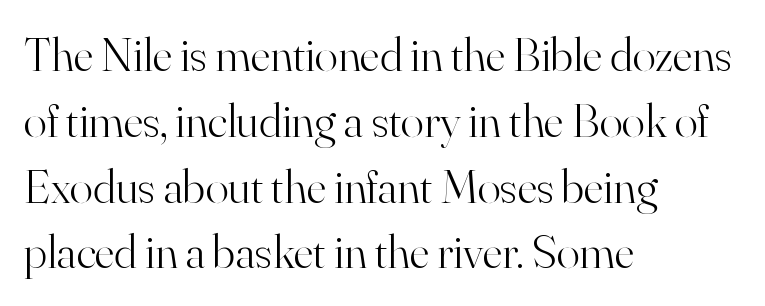
The image shows 48 px light serif type, upright; set left-aligned, normal line spacing (1.37x), normal letter spacing, not underlined; high stroke contrast and a small x-height.
